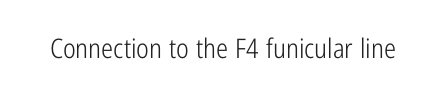
The image shows 27 px text type, upright; set normal letter spacing, not underlined.
